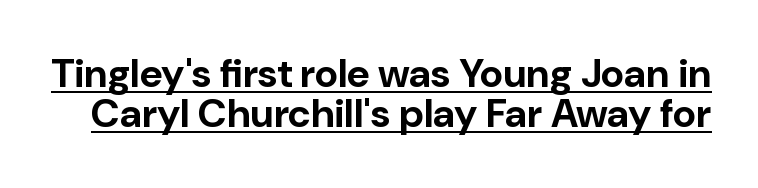
{"serif": "no", "italic": "no", "bold": "yes", "weight": "bold", "width": "normal", "stroke_contrast": "low", "x_height": "medium", "monospaced": "no", "underline": "yes", "line_spacing": "tight", "line_spacing_ratio": 1.01, "letter_spacing": "normal", "letter_spacing_em": 0.0, "glyph_px": 40}
